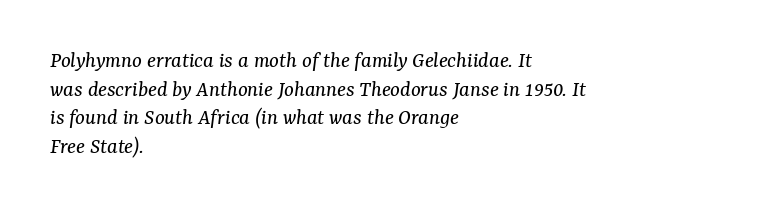
Honestly, there is no underline to notice here at all. Italic: yes, the glyphs are oblique. This sample is left-justified, so line endings fall wherever the words run out. Each stroke keeps to a modest, everyday thickness or less. The space between consecutive lines is moderate. The type is set solid horizontally, with unmodified tracking.
